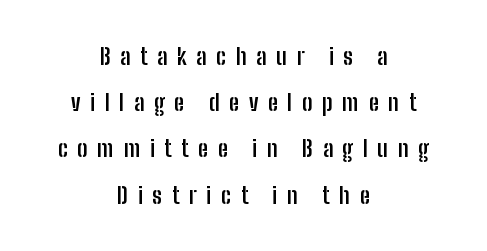
The image shows 23 px bold type, upright; set centered, loose line spacing (2.01x), unusually wide letter spacing (+0.42 em), not underlined.
